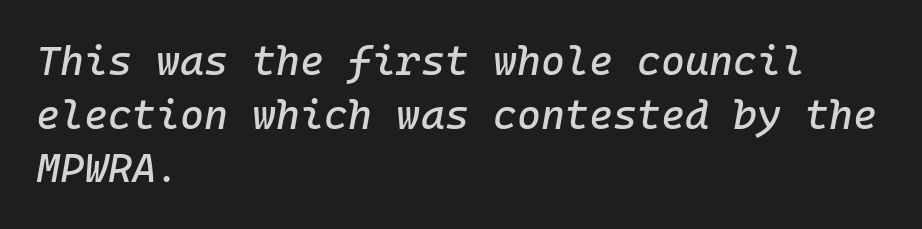
{"italic": "yes", "lean": "right", "slant_degrees": 10, "width": "normal", "stroke_contrast": "low", "x_height": "medium", "monospaced": "yes", "underline": "no", "align": "left", "line_spacing": "normal", "line_spacing_ratio": 1.31, "letter_spacing": "normal", "letter_spacing_em": 0.0, "glyph_px": 41}
